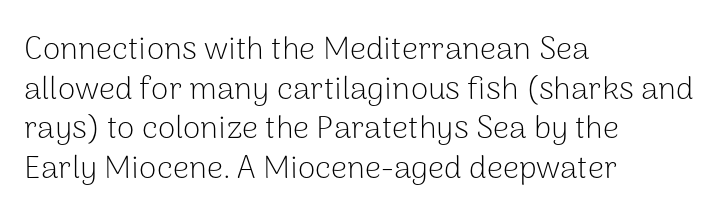
{"serif": "no", "italic": "no", "bold": "no", "weight": "light", "width": "normal", "stroke_contrast": "low", "x_height": "medium", "monospaced": "no", "underline": "no", "align": "left", "line_spacing_ratio": 1.24, "letter_spacing": "normal", "letter_spacing_em": 0.0, "glyph_px": 32}
